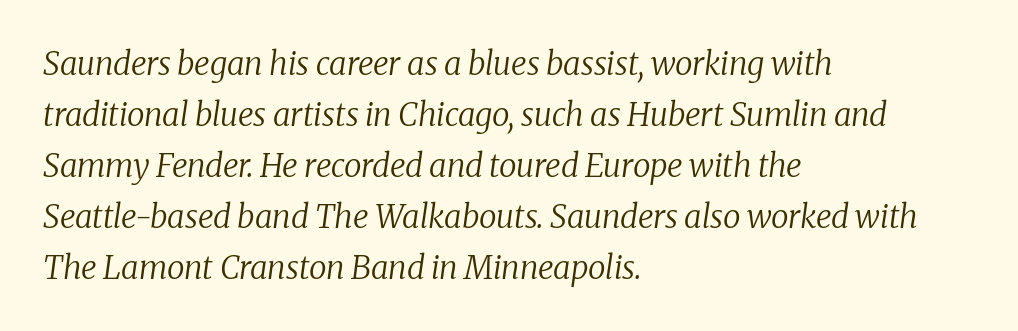
{"serif": "yes", "italic": "yes", "lean": "right", "slant_degrees": 8, "bold": "no", "weight": "regular", "width": "normal", "stroke_contrast": "low", "x_height": "medium", "monospaced": "no", "underline": "no", "align": "left", "line_spacing": "normal", "line_spacing_ratio": 1.59, "letter_spacing": "normal", "letter_spacing_em": 0.0, "glyph_px": 32}
